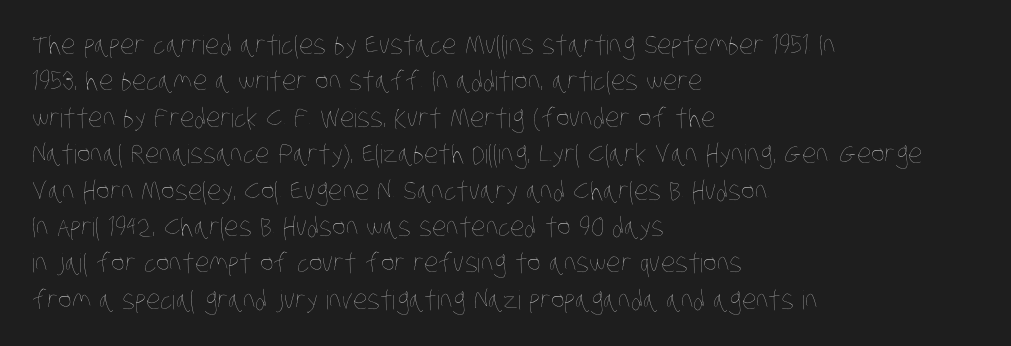
Each line starts at the same left margin while the right side varies. Regarding leading, the lines here are spaced in the standard way. No chunkiness to these letters — they're not bold. The face used here is rendered with its standard letterfit.
